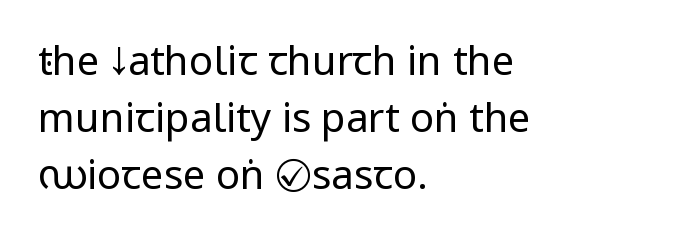
{"serif": "no", "italic": "no", "bold": "no", "weight": "regular", "width": "condensed", "stroke_contrast": "low", "x_height": "large", "monospaced": "no", "underline": "no", "align": "left", "line_spacing": "normal", "line_spacing_ratio": 1.42, "letter_spacing": "normal", "letter_spacing_em": 0.0, "glyph_px": 40}
